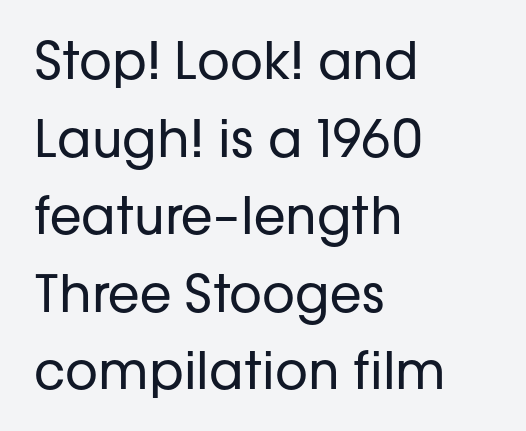
{"serif": "no", "italic": "no", "bold": "no", "weight": "regular", "width": "normal", "stroke_contrast": "low", "x_height": "medium", "monospaced": "no", "underline": "no", "align": "left", "line_spacing": "normal", "line_spacing_ratio": 1.52, "letter_spacing": "normal", "letter_spacing_em": 0.0, "glyph_px": 51}
